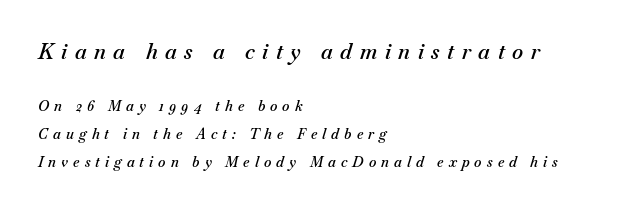
The font is running at a semibold setting, under full bold. Successive baselines arrive slowly, with a big drop between each. Nobody drew a line under any word here. The first block has been scaled up relative to the second. Which margin do the lines hug? The left one — the right edge is uneven. A typesetter would call this heavily tracked-out type.
